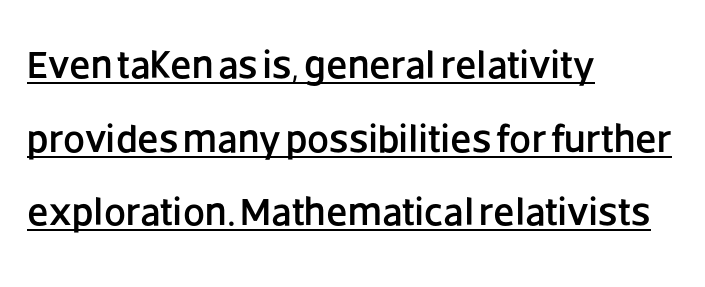
{"serif": "no", "italic": "no", "width": "normal", "stroke_contrast": "low", "x_height": "large", "monospaced": "no", "underline": "yes", "align": "left", "line_spacing_ratio": 1.89, "letter_spacing": "normal", "letter_spacing_em": 0.0, "glyph_px": 39}
